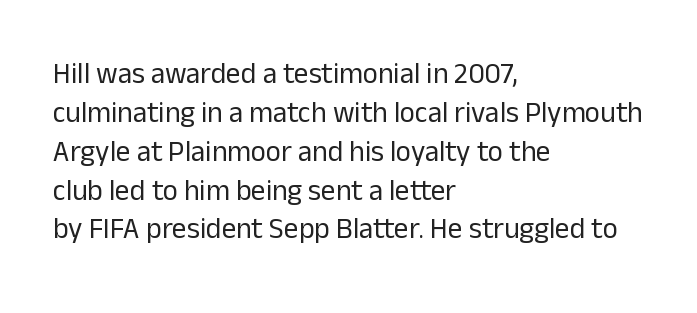
Q: Is the text bold? A: No.
Q: Is the text italic (slanted)? A: No, it is upright.
Q: Is the typeface a serif or a sans-serif typeface? A: Sans-serif.
Q: Is the text underlined? A: No.
Q: How is the paragraph aligned? A: Left-aligned.
Q: Is the spacing between letters normal or unusually wide? A: Normal.
Q: Is the spacing between lines tight, normal or loose? A: Normal.
Q: Width (condensed, normal, or wide)? A: Normal.
Q: Stroke contrast? A: Low.
Q: x-height? A: Medium.
Q: Monospaced? A: No.
